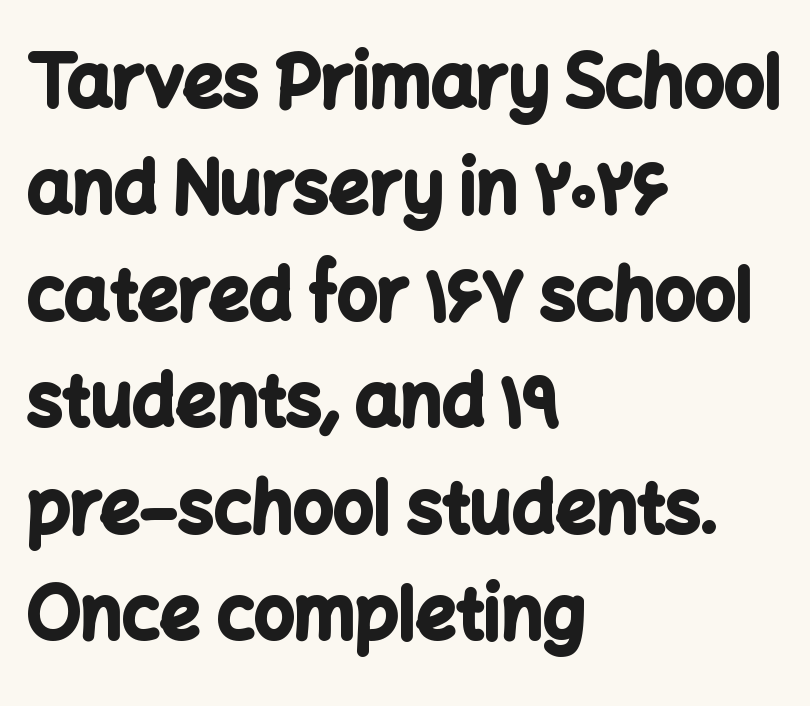
Q: Is the text bold? A: Yes.
Q: Is the text italic (slanted)? A: No, it is upright.
Q: Is the typeface a serif or a sans-serif typeface? A: Sans-serif.
Q: Is the text underlined? A: No.
Q: How is the paragraph aligned? A: Left-aligned.
Q: Is the spacing between letters normal or unusually wide? A: Normal.
Q: Is the spacing between lines tight, normal or loose? A: Normal.
Q: Width (condensed, normal, or wide)? A: Normal.
Q: Stroke contrast? A: Low.
Q: x-height? A: Medium.
Q: Monospaced? A: No.
